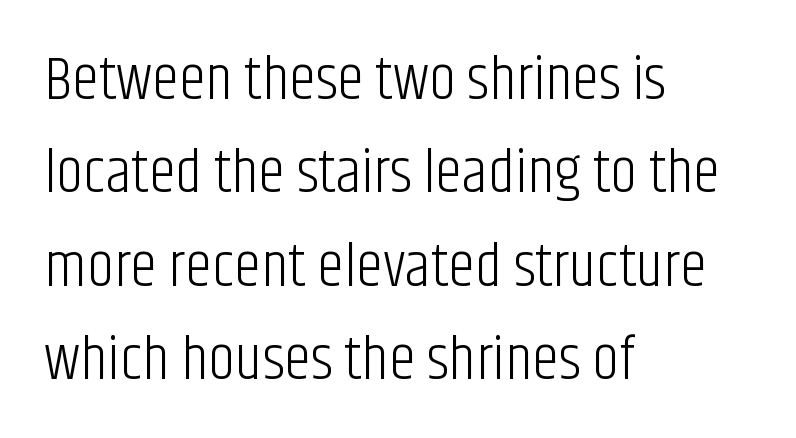
The image shows 61 px light, condensed sans-serif type, upright; set left-aligned, normal line spacing (1.53x), normal letter spacing, not underlined; low stroke contrast and a large x-height.
